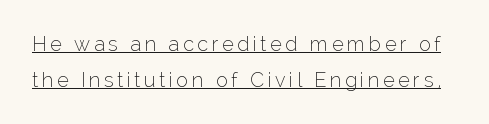
Q: Is the text bold? A: No.
Q: Is the text italic (slanted)? A: No, it is upright.
Q: Is the text underlined? A: Yes.
